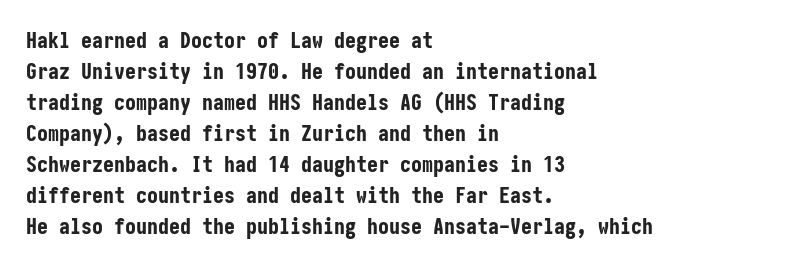
The image shows 22 px bold type, upright; set left-aligned, normal line spacing (1.41x), normal letter spacing, not underlined.
